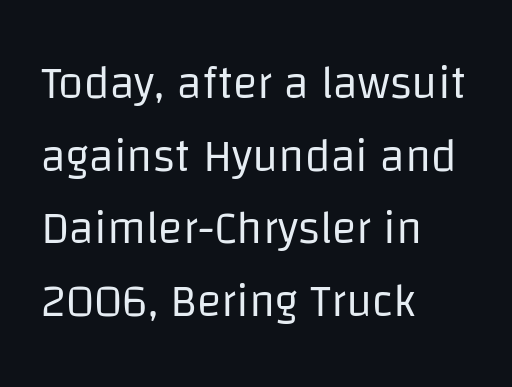
{"serif": "no", "italic": "no", "bold": "no", "weight": "regular", "width": "normal", "stroke_contrast": "low", "x_height": "large", "monospaced": "no", "underline": "no", "align": "left", "line_spacing": "normal", "line_spacing_ratio": 1.58, "letter_spacing": "normal", "letter_spacing_em": 0.0, "glyph_px": 46}
